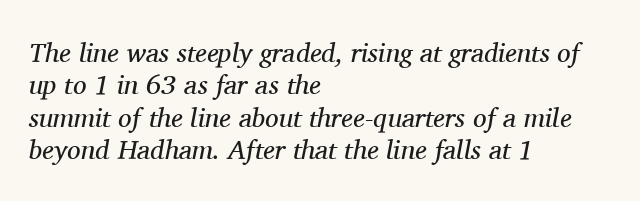
The face used here is rendered with its standard letterfit. Would a proofreader flag this as italicized? Yes. The characters are drawn with everyday or finer stroke widths. The rag falls on the right side of this text block. Rule under the text: the space is simply empty.
